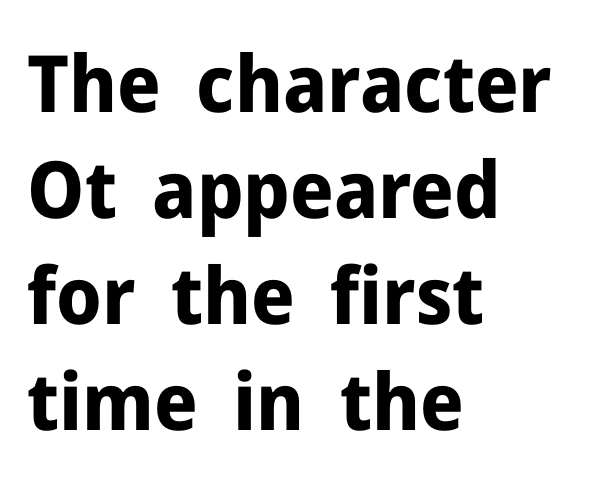
This sample uses a sans-serif face. The sample has been set heavy, in full bold. Upright lettering throughout. Reading down the block, your eye returns to a fixed left position each line. Compared with typical paragraphs, the rows here are spaced about the same. The face used here is proportionally spaced, like ordinary book or web type.
